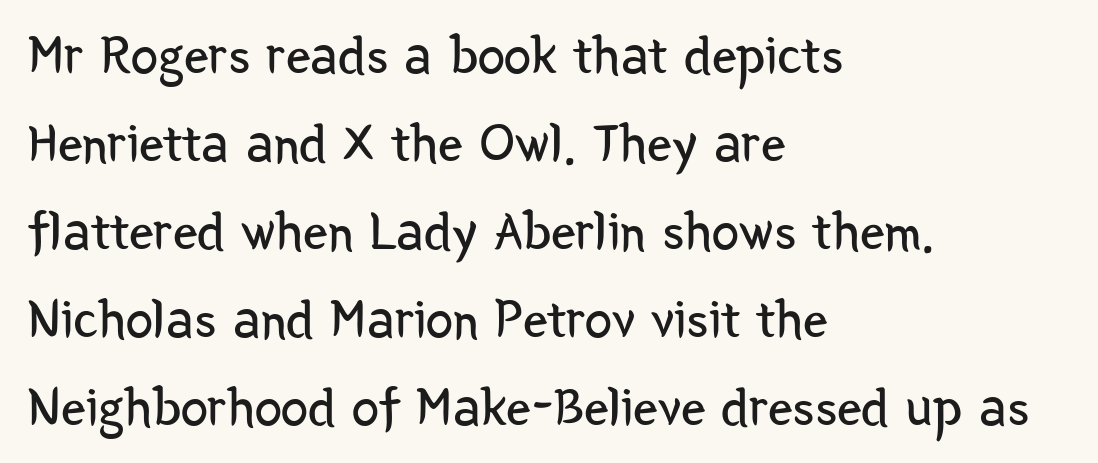
The image shows 55 px regular-weight, condensed sans-serif type, upright; set left-aligned, normal line spacing (1.6x), normal letter spacing, not underlined; low stroke contrast and a medium x-height.
